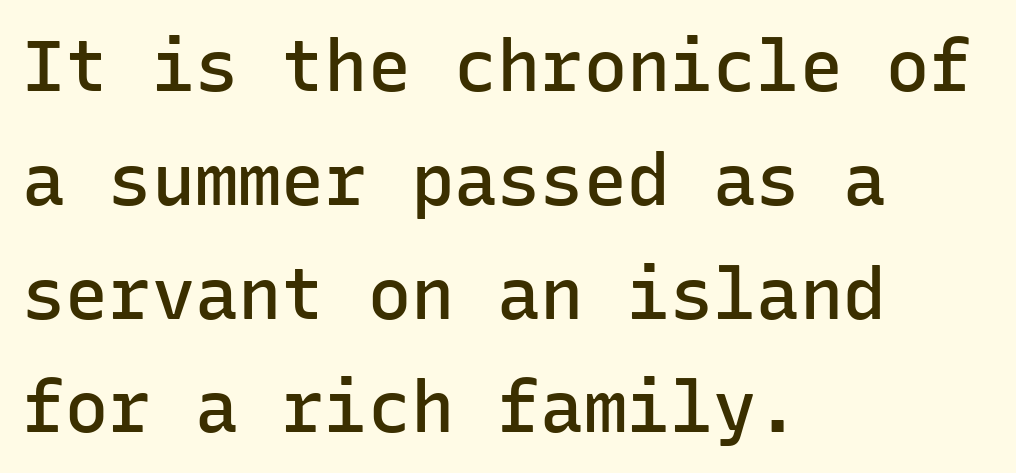
Q: Is the text bold? A: Semi-bold.
Q: Is the text italic (slanted)? A: No, it is upright.
Q: Is the typeface a serif or a sans-serif typeface? A: Sans-serif.
Q: Is the text underlined? A: No.
Q: How is the paragraph aligned? A: Left-aligned.
Q: Is the spacing between letters normal or unusually wide? A: Normal.
Q: Is the spacing between lines tight, normal or loose? A: Normal.
Q: Width (condensed, normal, or wide)? A: Normal.
Q: Stroke contrast? A: Low.
Q: x-height? A: Medium.
Q: Monospaced? A: Yes.
